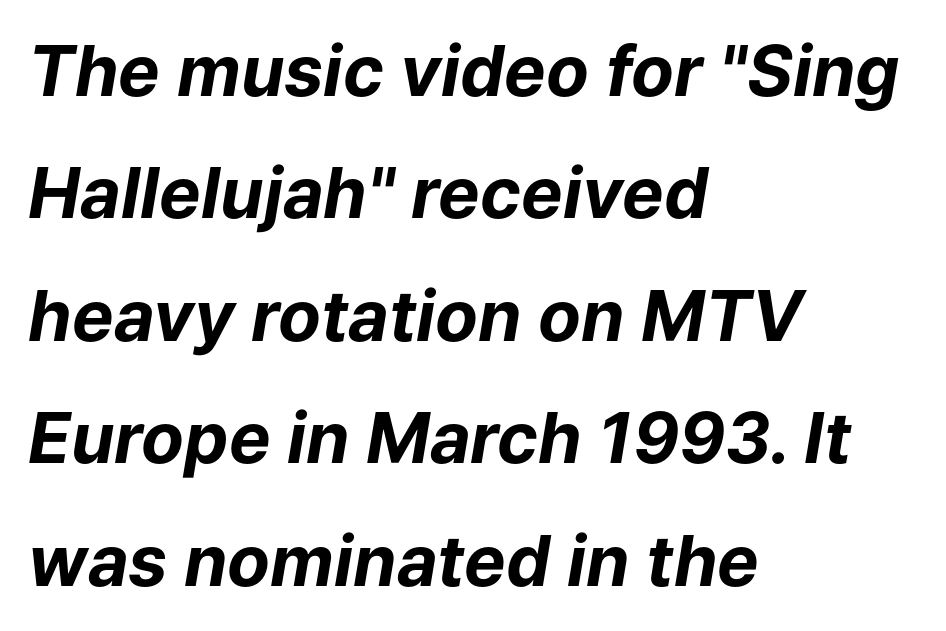
The image shows 70 px bold type, italic (leaning right); set left-aligned, line spacing 1.75x, normal letter spacing, not underlined; low stroke contrast and a medium x-height.
